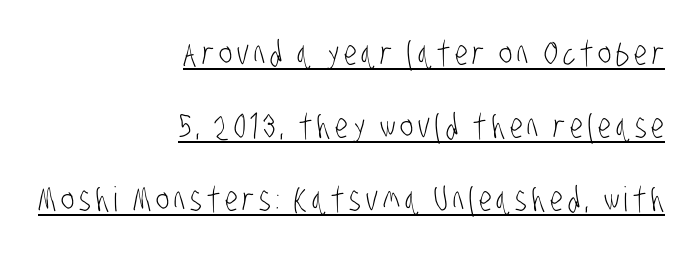
Examine the stroke ends and you'll find no serifs. The lines in this sample share a right terminus and differ only in where they begin. In designer terms, the underline attribute is active on this setting. Proportional: the letters do not fall into vertical columns. Bold? No — there's no thickening of the strokes.
